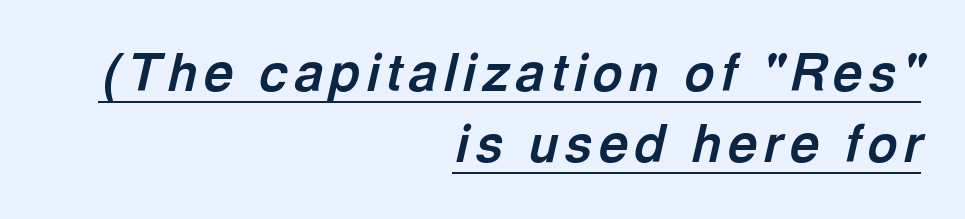
{"italic": "yes", "lean": "right", "slant_degrees": 13, "bold": "yes", "weight": "bold", "width": "normal", "x_height": "medium", "monospaced": "no", "underline": "yes", "align": "right", "line_spacing": "normal", "line_spacing_ratio": 1.4, "glyph_px": 51}
